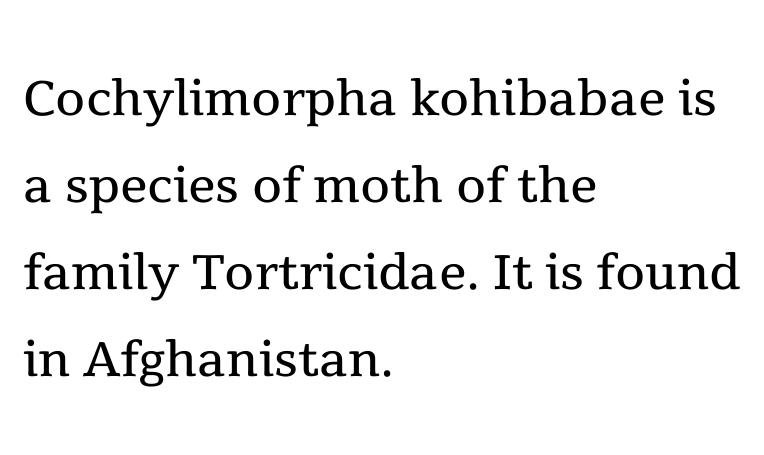
Nothing unusual about the tracking: characters are spaced as the font intends. Designer's note — italics off, roman on. The specimen omits any rule beneath the text block's lines. I'd call this a serif setting — the letters wear small feet. Notice how descenders clear the ascenders below comfortably — that's standard leading. Spacing verdict: proportional, widths tailored to each character.
